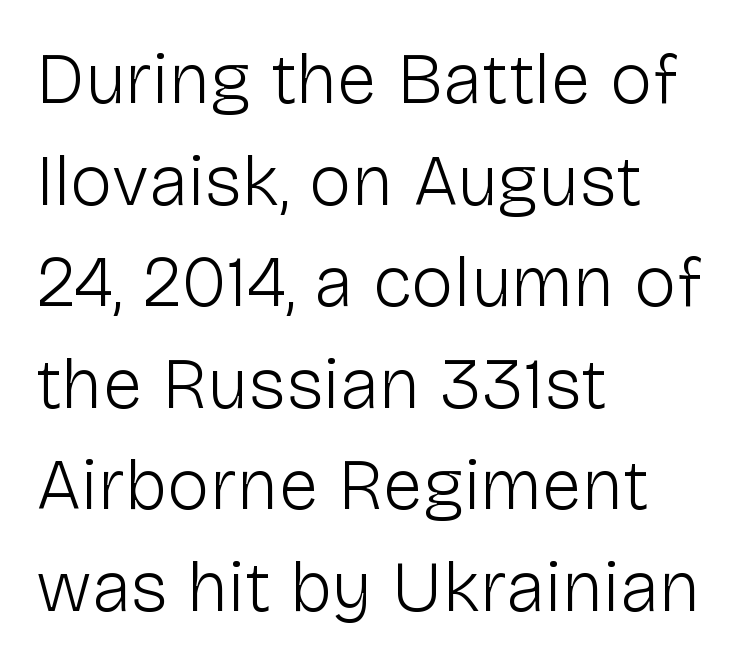
The image shows 72 px light sans-serif type, upright; set left-aligned, normal line spacing (1.41x), normal letter spacing, not underlined; low stroke contrast and a medium x-height.
